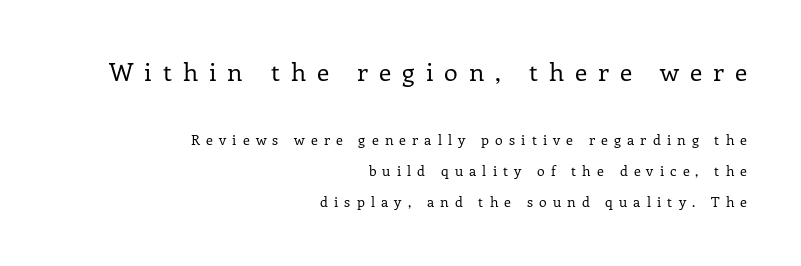
The image shows 25 px text type, upright; set right-aligned, loose line spacing (2.21x), unusually wide letter spacing (+0.44 em), not underlined; the first (top) block is 1.79x larger.
